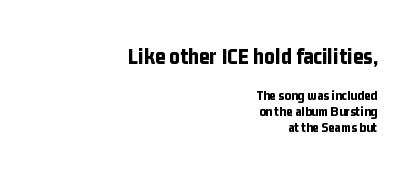
The passage is arranged like a letterhead date or caption credit — flush right. The composition opens big and finishes small. The space between consecutive lines is stingy. Plain, unruled lines of type. The letters sit at their default tracking, neither squeezed nor spread.
